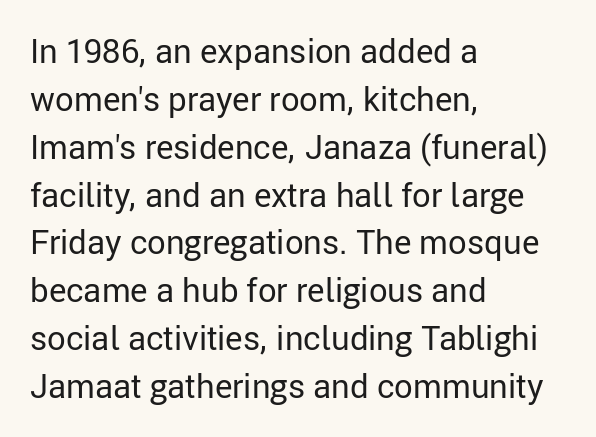
The image shows 33 px regular-weight sans-serif type, upright; set left-aligned, normal line spacing (1.45x), normal letter spacing, not underlined; low stroke contrast and a medium x-height.
